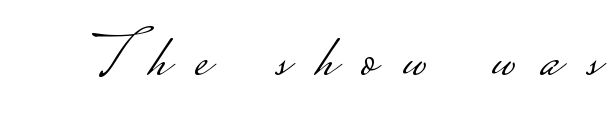
Do the characters align in a grid? No, the font is proportional. A bare baseline throughout the passage. The rendering inserts visible extra space after every character. The typeface has the unassuming heft of standard copy or less.
